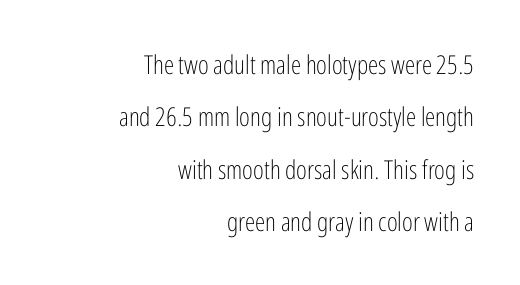
{"italic": "no", "bold": "no", "underline": "no", "align": "right", "line_spacing": "loose", "line_spacing_ratio": 2.01, "letter_spacing": "normal", "letter_spacing_em": 0.0, "glyph_px": 26}
